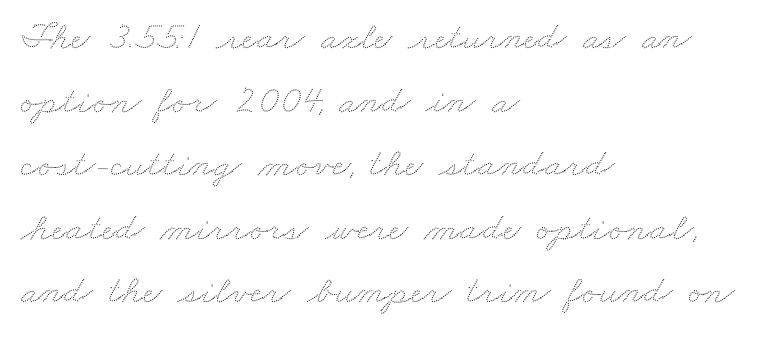
Every row of glyphs begins at an identical x-position on the left. Here the designer chose a conventional face with non-uniform glyph widths. How are the letters spaced? Ordinarily, with no added tracking. Is there much room between lines? A standard amount, neither cramped nor airy. The gap between lines stays unmarked.
